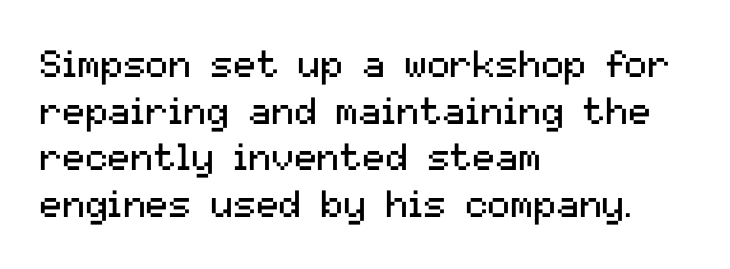
The image shows 38 px regular-weight sans-serif type, upright; set left-aligned, line spacing 1.23x, normal letter spacing, not underlined; medium stroke contrast and a medium x-height.
